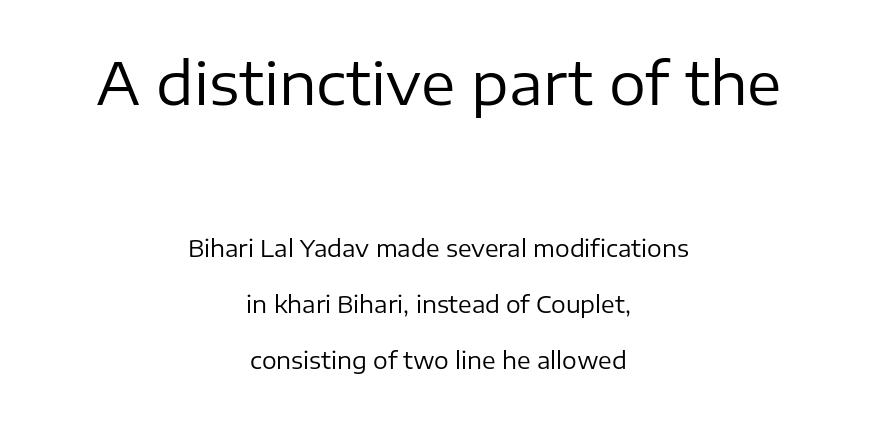
Glance below the letters and you will spot only blank space. Is the letter spacing exaggerated? No — it looks like the ordinary default. The passage shown stacks its lines with a broad gap. The passage shown begins with its larger block and ends with its smaller one.
